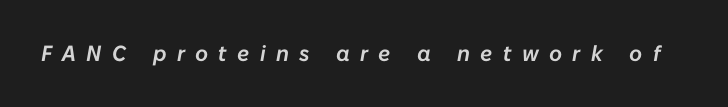
Q: Is the text italic (slanted)? A: Yes, it leans right by about 10 degrees.
Q: Is the text underlined? A: No.
Q: Is the spacing between letters normal or unusually wide? A: Unusually wide.
